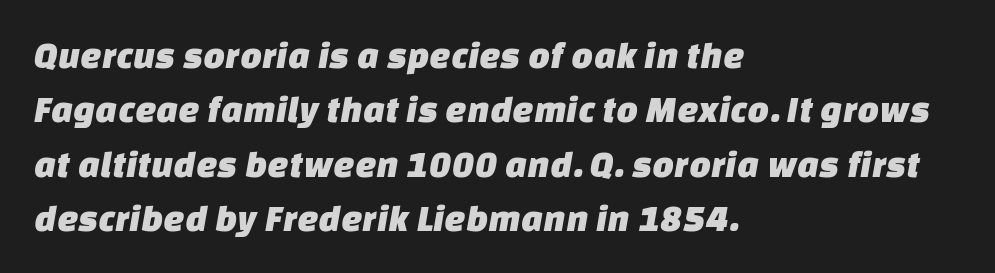
The image shows 38 px sans-serif type; set left-aligned, normal line spacing (1.43x), normal letter spacing, not underlined; low stroke contrast and a large x-height.
